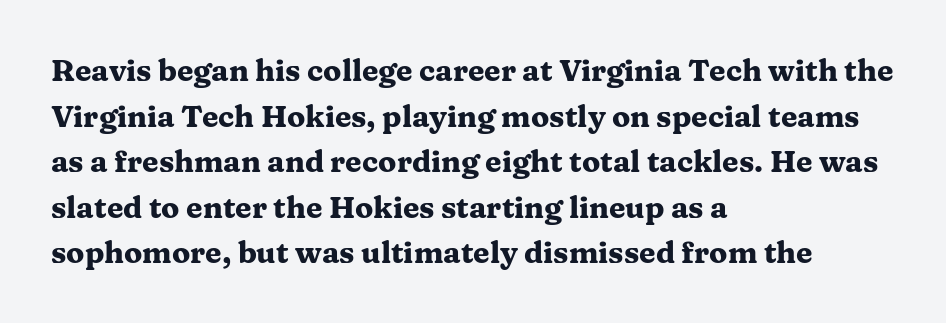
The image shows 30 px heavy, wide serif type, upright; set left-aligned, normal line spacing (1.52x), normal letter spacing, not underlined; medium stroke contrast and a medium x-height.
